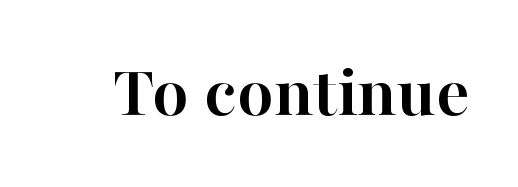
The image shows 75 px semibold serif type, upright; set normal letter spacing, not underlined; high stroke contrast and a medium x-height.
